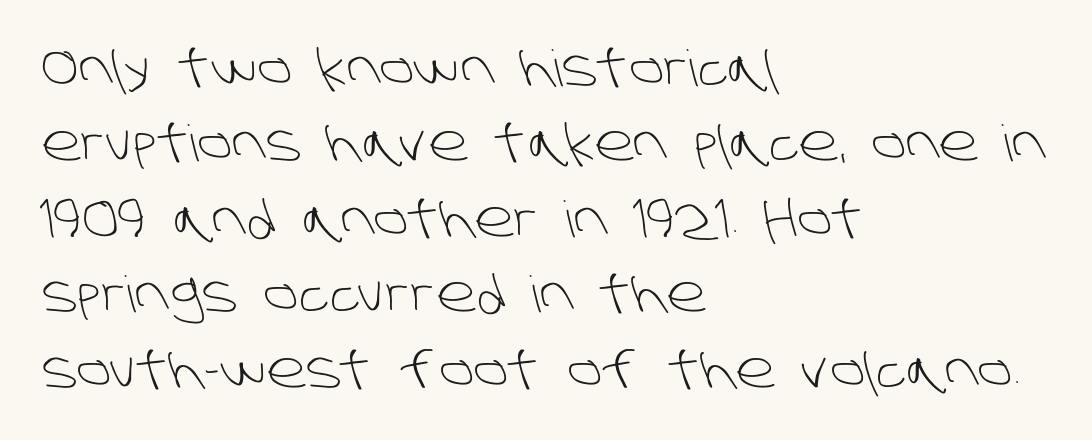
The image shows 50 px light sans-serif type; set left-aligned, normal line spacing (1.51x), normal letter spacing, not underlined; low stroke contrast and a large x-height.
